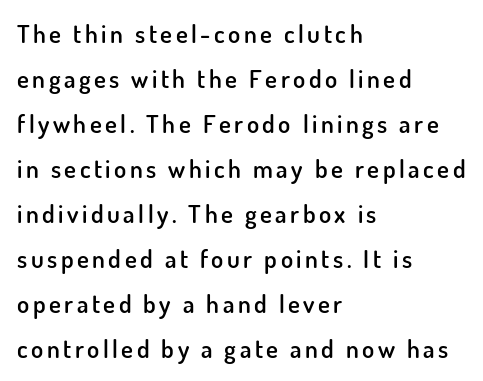
Q: Is the text bold? A: Semi-bold.
Q: Is the text italic (slanted)? A: No, it is upright.
Q: Is the text underlined? A: No.
Q: How is the paragraph aligned? A: Left-aligned.
